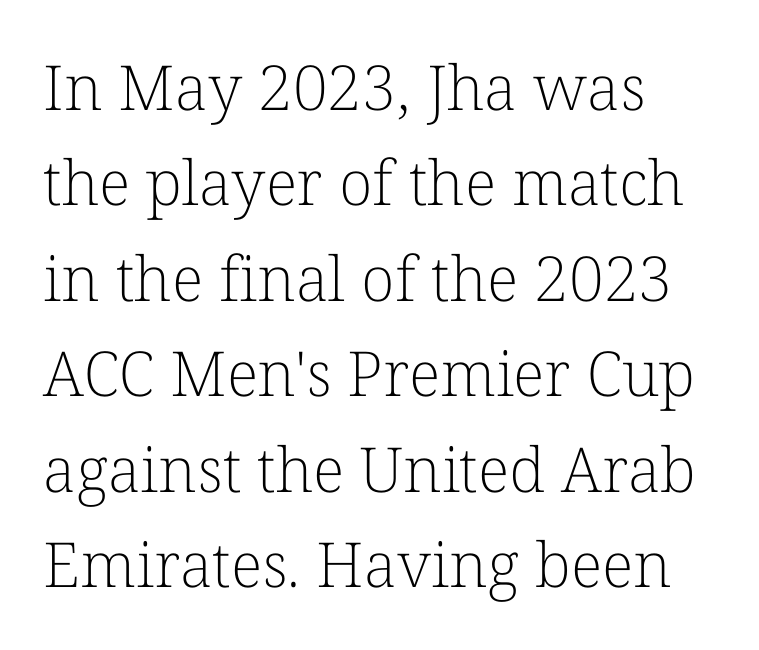
Caption: standard tracking, unaltered. Do the characters align in a grid? No, the font is proportional. Clear beneath every line of the passage. Evenly set lines give the paragraph a standard silhouette.
